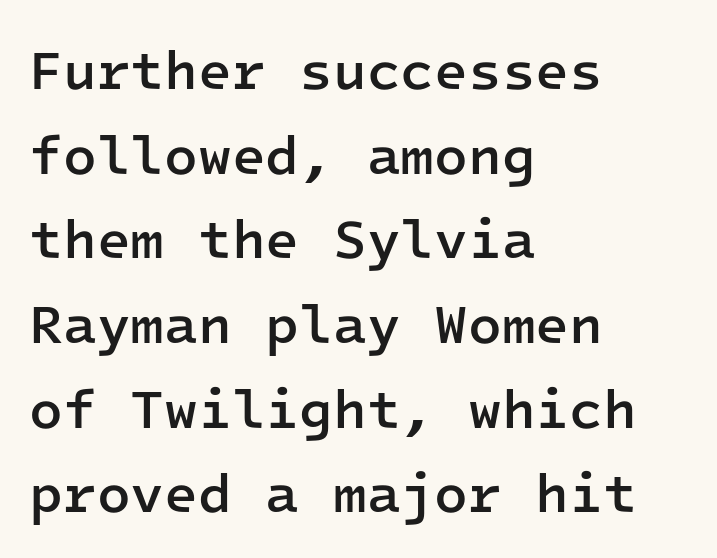
Q: Is the text bold? A: Semi-bold.
Q: Is the text italic (slanted)? A: No, it is upright.
Q: Is the typeface a serif or a sans-serif typeface? A: Sans-serif.
Q: Is the text underlined? A: No.
Q: How is the paragraph aligned? A: Left-aligned.
Q: Is the spacing between letters normal or unusually wide? A: Normal.
Q: Is the spacing between lines tight, normal or loose? A: Normal.
Q: Width (condensed, normal, or wide)? A: Normal.
Q: Stroke contrast? A: Low.
Q: x-height? A: Medium.
Q: Monospaced? A: Yes.
